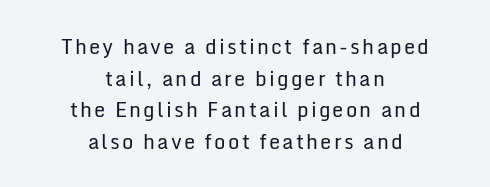
Q: Is the text bold? A: No.
Q: Is the text italic (slanted)? A: No, it is upright.
Q: Is the text underlined? A: No.
Q: How is the paragraph aligned? A: Centered.
Q: Is the spacing between lines tight, normal or loose? A: Normal.
